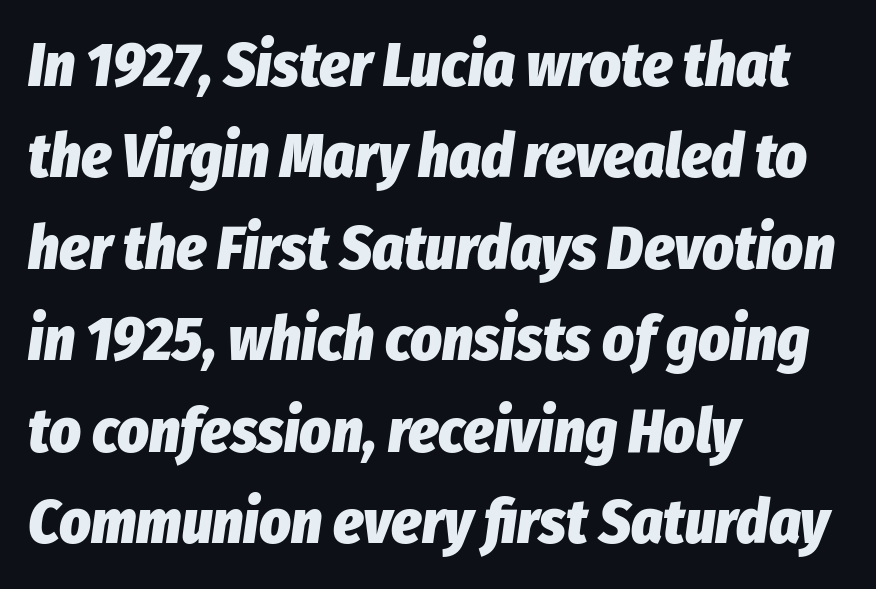
The image shows 61 px heavy, condensed type, italic (leaning right); set left-aligned, normal line spacing (1.5x), normal letter spacing, not underlined; low stroke contrast and a medium x-height.
